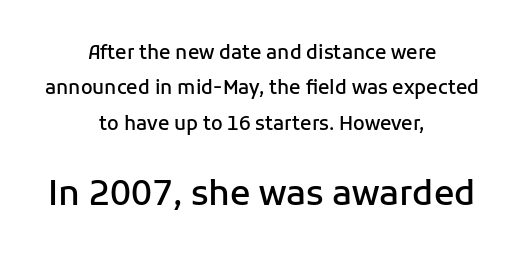
Size hierarchy here favors the trailing block over the leading one. This is the in-between weight designers call semibold or demi. The lines in this sample share a center point and differ in where they start and stop. Spacing between characters is what you'd get straight out of the box.
